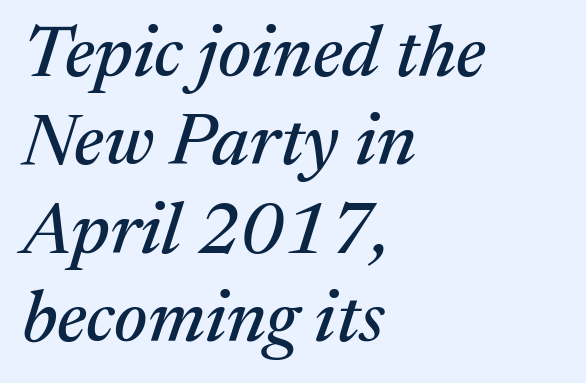
{"serif": "yes", "italic": "yes", "lean": "right", "slant_degrees": 17, "width": "normal", "stroke_contrast": "medium", "x_height": "medium", "monospaced": "no", "underline": "no", "align": "left", "line_spacing_ratio": 1.21, "letter_spacing": "normal", "letter_spacing_em": 0.0, "glyph_px": 73}
